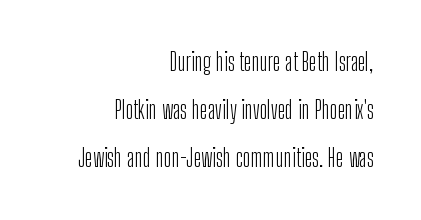
Q: Is the text bold? A: No.
Q: Is the text italic (slanted)? A: No, it is upright.
Q: Is the text underlined? A: No.
Q: How is the paragraph aligned? A: Right-aligned.
Q: Is the spacing between letters normal or unusually wide? A: Normal.
Q: Is the spacing between lines tight, normal or loose? A: Loose.
